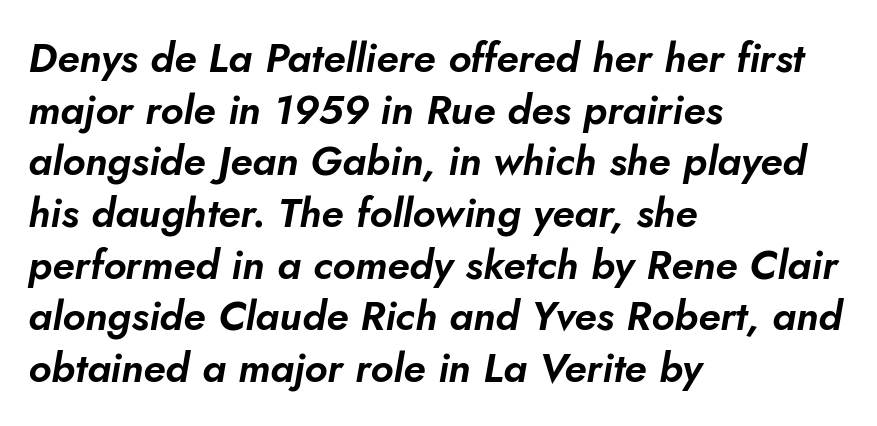
The image shows 41 px text type, italic (leaning right); set left-aligned, normal line spacing (1.26x), normal letter spacing, not underlined; low stroke contrast and a small x-height.
